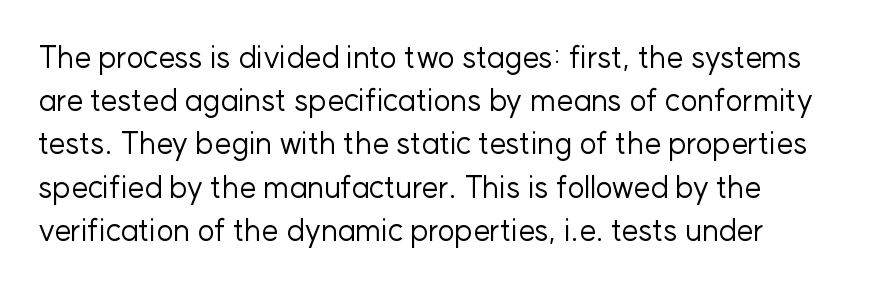
Q: Is the text bold? A: No.
Q: Is the text italic (slanted)? A: No, it is upright.
Q: Is the typeface a serif or a sans-serif typeface? A: Sans-serif.
Q: Is the text underlined? A: No.
Q: How is the paragraph aligned? A: Left-aligned.
Q: Is the spacing between letters normal or unusually wide? A: Normal.
Q: Is the spacing between lines tight, normal or loose? A: Normal.
Q: Width (condensed, normal, or wide)? A: Normal.
Q: Stroke contrast? A: Low.
Q: x-height? A: Medium.
Q: Monospaced? A: No.
